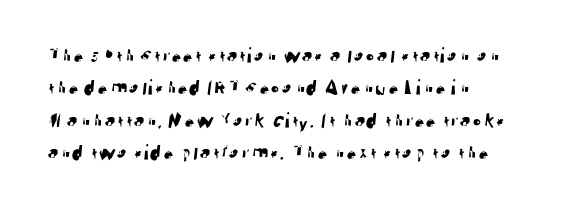
Q: Is the text underlined? A: No.
Q: How is the paragraph aligned? A: Left-aligned.
Q: Is the spacing between letters normal or unusually wide? A: Normal.
Q: Is the spacing between lines tight, normal or loose? A: Normal.
